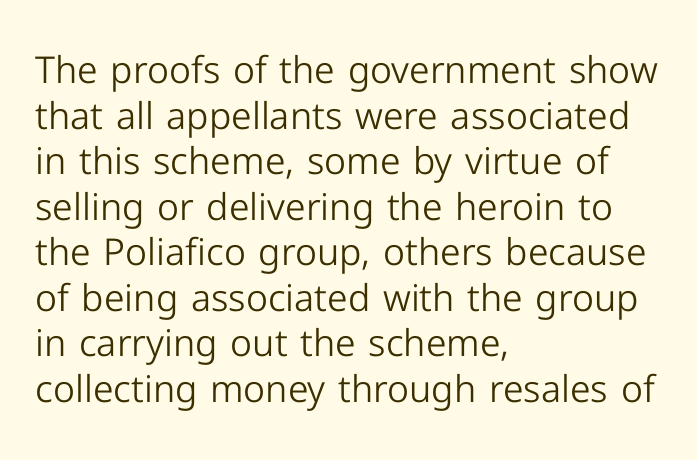
The image shows 37 px light sans-serif type, upright; set left-aligned, line spacing 1.23x, normal letter spacing, not underlined; low stroke contrast and a medium x-height.
